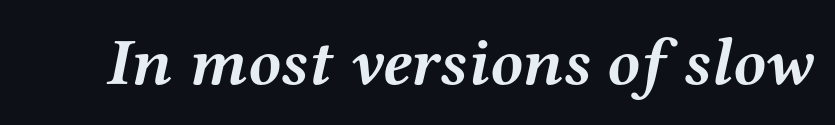
The image shows 67 px semibold, wide serif type, italic (leaning right); set normal letter spacing, not underlined; medium stroke contrast and a medium x-height.
